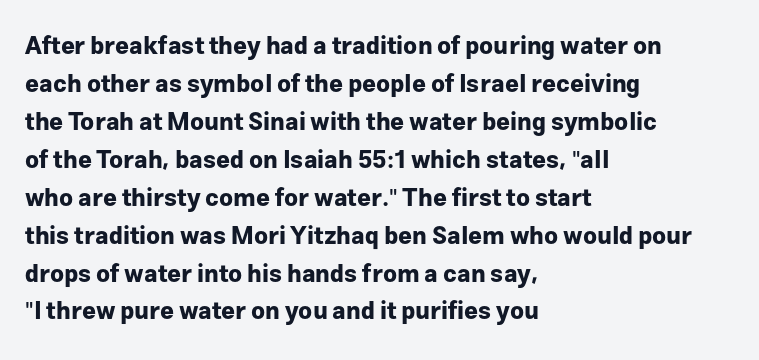
The image shows 24 px bold type, upright; set left-aligned, normal line spacing (1.58x), normal letter spacing, not underlined.
